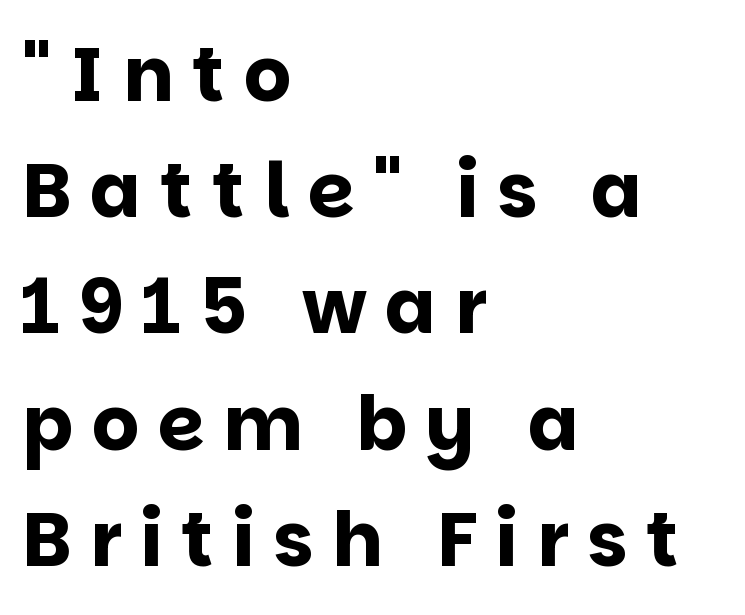
The image shows 75 px bold sans-serif type, upright; set left-aligned, normal line spacing (1.55x), unusually wide letter spacing (+0.25 em), not underlined; low stroke contrast and a large x-height.
